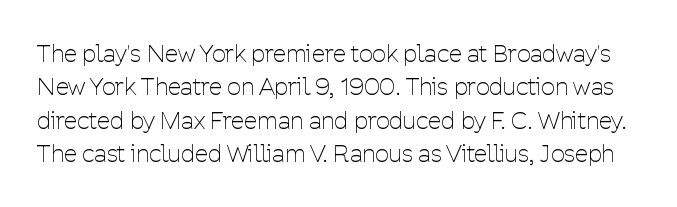
Is this a heavy cut? Hardly; it is regular or lighter. The type is set solid horizontally, with unmodified tracking. Rows of type keep a routine distance in the vertical direction. Rule under the text: the space is simply empty.
